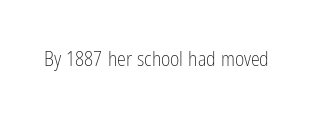
Q: Is the text bold? A: No.
Q: Is the text italic (slanted)? A: No, it is upright.
Q: Is the text underlined? A: No.
Q: Is the spacing between letters normal or unusually wide? A: Normal.
